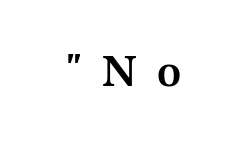
Nobody drew a line under any word here. Check where the strokes stop: tiny serifs finish them off. The letterforms stand isolated, each surrounded by extra space. Caption: semibold face, moderately heavy strokes. Proportional: the letters do not fall into vertical columns. Characters remain perfectly vertical along every line.
